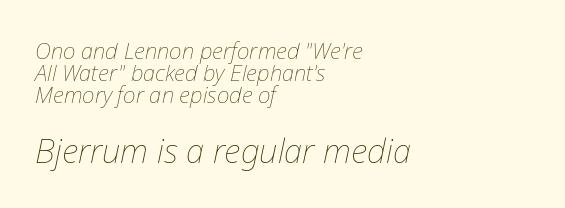
You could not count columns in this text — the font is proportionally spaced. One glance says dense: line gaps are narrower than usual. The tracking reads as untouched default to a designer's eye. The block sitting lower on the canvas is the one with enlarged characters.
